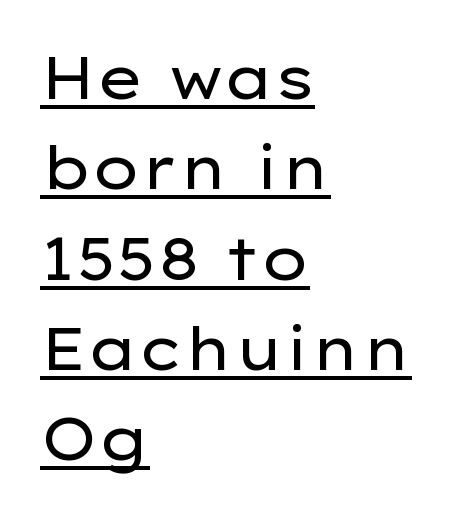
Q: Is the text bold? A: No.
Q: Is the text italic (slanted)? A: No, it is upright.
Q: Is the typeface a serif or a sans-serif typeface? A: Sans-serif.
Q: Is the text underlined? A: Yes.
Q: How is the paragraph aligned? A: Left-aligned.
Q: Is the spacing between letters normal or unusually wide? A: Normal.
Q: Is the spacing between lines tight, normal or loose? A: Normal.
Q: Width (condensed, normal, or wide)? A: Wide.
Q: Stroke contrast? A: Low.
Q: x-height? A: Medium.
Q: Monospaced? A: No.
